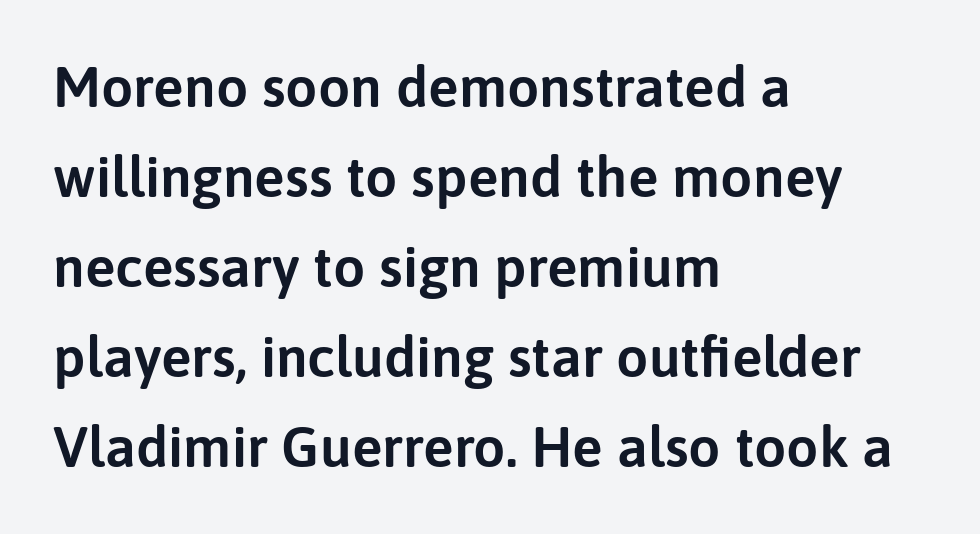
The leading is moderate, giving the passage an even texture. Each letter's strokes conclude bluntly, with no projecting serifs. Check the space under the baseline: it is left empty. Notice how the stems are strictly vertical — no italics here. Alignment: flush left. This sample has the flowing, uneven cadence of proportional lettering.
